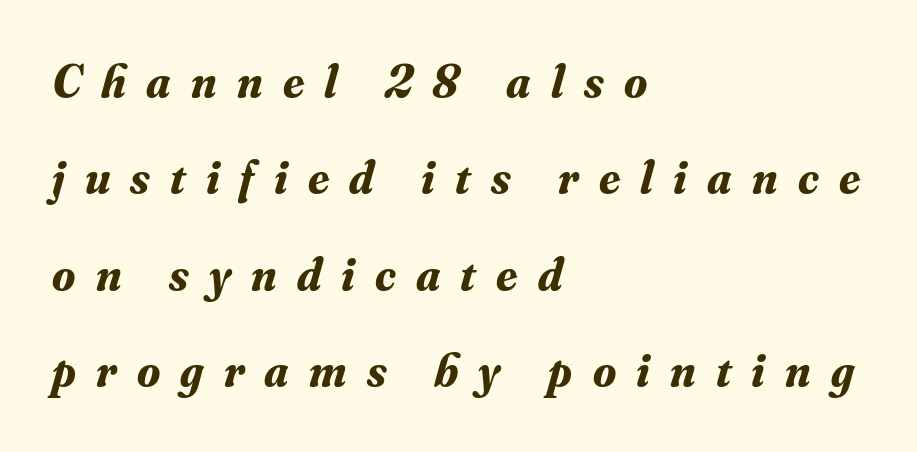
The image shows 47 px bold serif type, italic (leaning right); set left-aligned, loose line spacing (2.05x), unusually wide letter spacing (+0.43 em), not underlined; medium stroke contrast and a small x-height.
